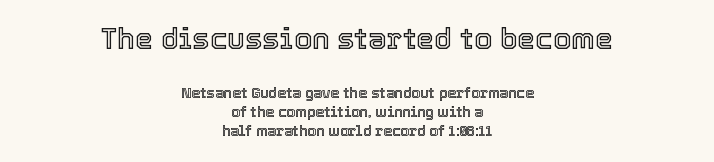
Q: Is the text italic (slanted)? A: No, it is upright.
Q: Is the text underlined? A: No.
Q: How is the paragraph aligned? A: Centered.
Q: Is the spacing between letters normal or unusually wide? A: Normal.
Q: Is the spacing between lines tight, normal or loose? A: Normal.
Q: Which block of text is set in a larger size, the first (top) or the second (bottom)? A: The first (top) one.
Q: Width (condensed, normal, or wide)? A: Normal.
Q: x-height? A: Medium.
Q: Monospaced? A: No.
